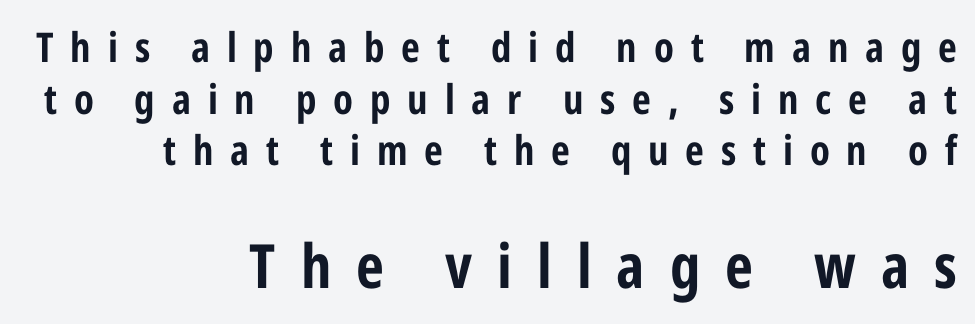
{"serif": "no", "italic": "no", "bold": "yes", "weight": "bold", "width": "condensed", "stroke_contrast": "low", "x_height": "medium", "monospaced": "no", "underline": "no", "align": "right", "line_spacing": "normal", "line_spacing_ratio": 1.26, "letter_spacing": "wide", "letter_spacing_em": 0.41, "larger_block": "second", "size_ratio": 1.49, "glyph_px": 61}
